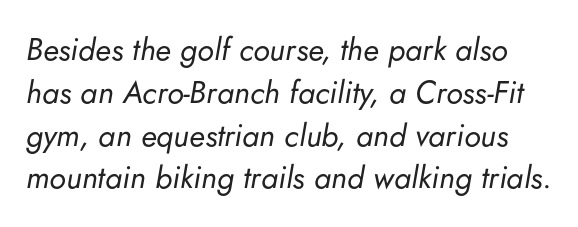
{"italic": "yes", "lean": "right", "slant_degrees": 5, "bold": "no", "weight": "regular", "width": "normal", "stroke_contrast": "low", "x_height": "small", "monospaced": "no", "underline": "no", "line_spacing": "normal", "line_spacing_ratio": 1.38, "letter_spacing": "normal", "letter_spacing_em": 0.0, "glyph_px": 31}
